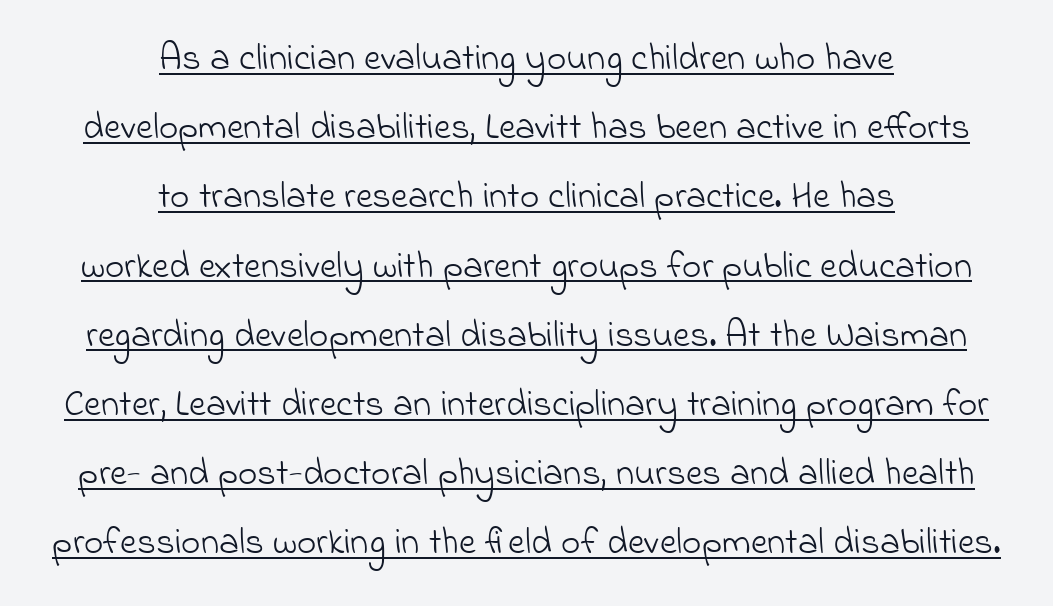
{"serif": "no", "bold": "no", "weight": "light", "width": "normal", "stroke_contrast": "low", "x_height": "small", "monospaced": "no", "underline": "yes", "align": "center", "line_spacing_ratio": 1.87, "letter_spacing": "normal", "letter_spacing_em": 0.0, "glyph_px": 37}
